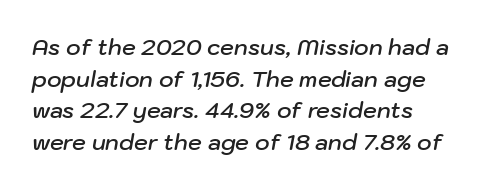
Characters follow at the spacing the type designer built in. The rendering uses a semibold face; strokes are thickened but not to full bold. Summary of vertical rhythm: regular, with standard interline spacing. The glyphs are unaccompanied by any horizontal stroke below them. The passage is arranged the way most books set body copy — flush left. A typesetter would mark this as italic.
